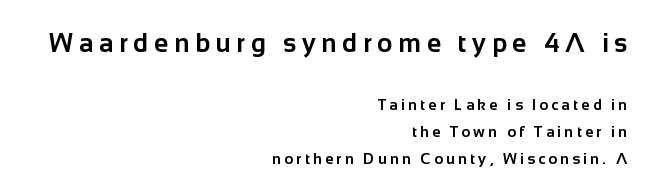
Typographic density is high because the face is bold. Style check: upright. Which margin do the lines hug? The right one — the left edge is uneven. The type is letterspaced generously, with wide tracking. Underline: absent. This layout puts the oversized block above and the modest block below.
